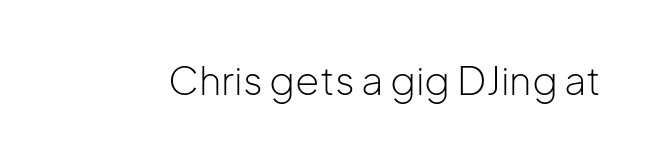
The image shows 39 px light sans-serif type, upright; set normal letter spacing, not underlined; low stroke contrast and a medium x-height.
